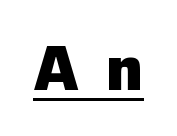
{"serif": "no", "italic": "no", "bold": "yes", "weight": "heavy", "width": "normal", "stroke_contrast": "low", "x_height": "medium", "monospaced": "no", "underline": "yes", "letter_spacing": "wide", "letter_spacing_em": 0.43, "glyph_px": 64}
